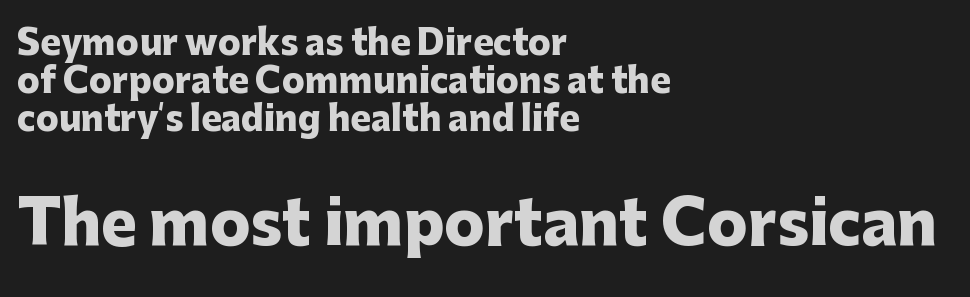
How heavy is the stroke? Heavy — this is a bold. Leftover space on each line is placed entirely after the last word. The text was rendered using a sans face with plain stroke endings. Only glyphs here, with clear space below each row.
